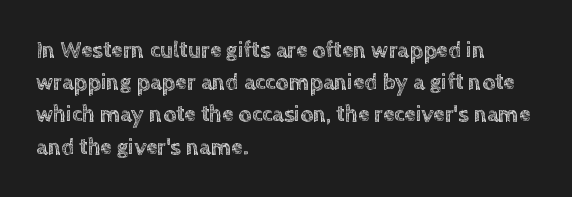
Does the leading feel generous? No, just average. The paragraph shown leans on its left margin. The string is rendered with underlining switched off. Here the glyphs are tracked normally, forming tight word shapes. The font's upright variant was chosen for this text.
